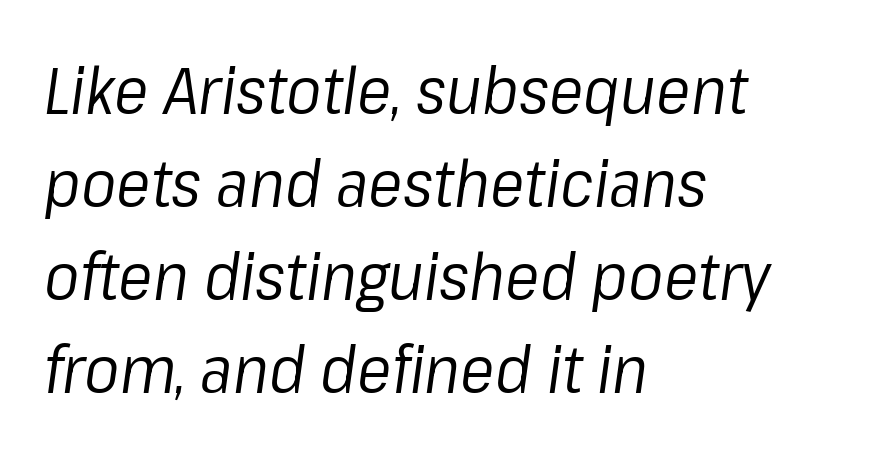
No letter is thick-stroked: the sample isn't bold. Whoever set this chose a conventional vertical rhythm. Yep, that's italic — everything's leaning. The tracking reads as untouched default to a designer's eye. The letters advance in unequal steps, a hallmark of proportional type.
